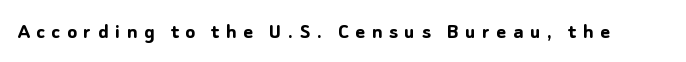
{"italic": "no", "bold": "yes", "underline": "no", "letter_spacing": "wide", "letter_spacing_em": 0.29, "glyph_px": 23}
